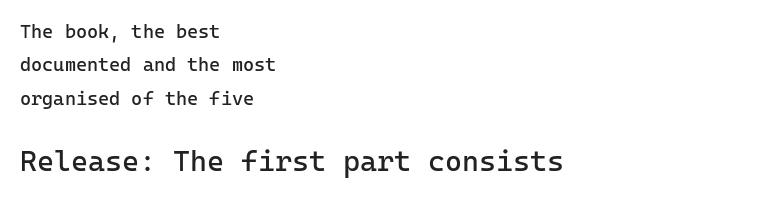
{"serif": "no", "italic": "no", "bold": "no", "weight": "regular", "width": "normal", "stroke_contrast": "low", "x_height": "medium", "monospaced": "yes", "underline": "no", "align": "left", "line_spacing_ratio": 1.76, "letter_spacing": "normal", "letter_spacing_em": 0.0, "larger_block": "second", "size_ratio": 1.53, "glyph_px": 29}
